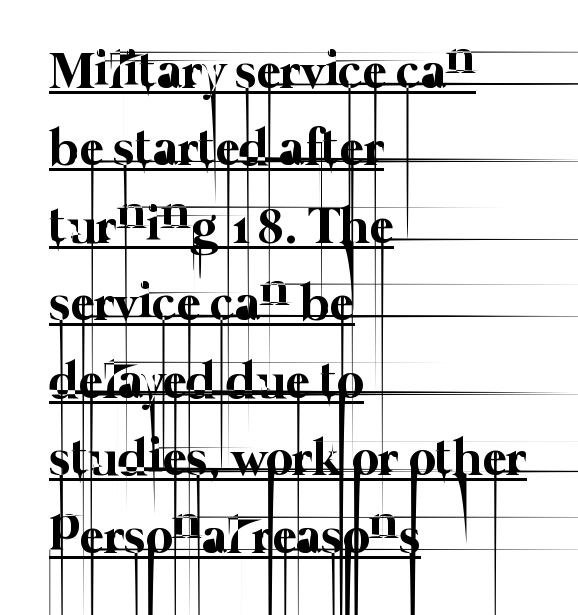
Q: Is the text bold? A: No.
Q: Is the text underlined? A: Yes.
Q: How is the paragraph aligned? A: Left-aligned.
Q: Is the spacing between letters normal or unusually wide? A: Normal.
Q: Is the spacing between lines tight, normal or loose? A: Normal.
Q: Width (condensed, normal, or wide)? A: Normal.
Q: Stroke contrast? A: Low.
Q: x-height? A: Medium.
Q: Monospaced? A: No.
